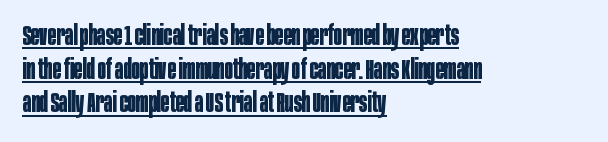
Q: Is the text bold? A: Yes.
Q: Is the text italic (slanted)? A: No, it is upright.
Q: Is the typeface a serif or a sans-serif typeface? A: Sans-serif.
Q: Is the text underlined? A: Yes.
Q: How is the paragraph aligned? A: Left-aligned.
Q: Is the spacing between letters normal or unusually wide? A: Normal.
Q: Width (condensed, normal, or wide)? A: Condensed.
Q: Stroke contrast? A: Low.
Q: x-height? A: Large.
Q: Monospaced? A: No.
